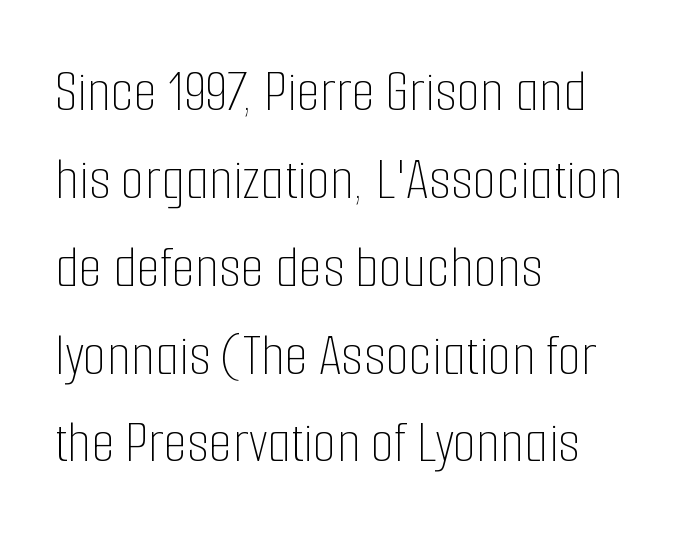
Q: Is the text bold? A: No.
Q: Is the text italic (slanted)? A: No, it is upright.
Q: Is the text underlined? A: No.
Q: How is the paragraph aligned? A: Left-aligned.
Q: Is the spacing between letters normal or unusually wide? A: Normal.
Q: Is the spacing between lines tight, normal or loose? A: Normal.
Q: Width (condensed, normal, or wide)? A: Condensed.
Q: Stroke contrast? A: Low.
Q: x-height? A: Medium.
Q: Monospaced? A: No.
